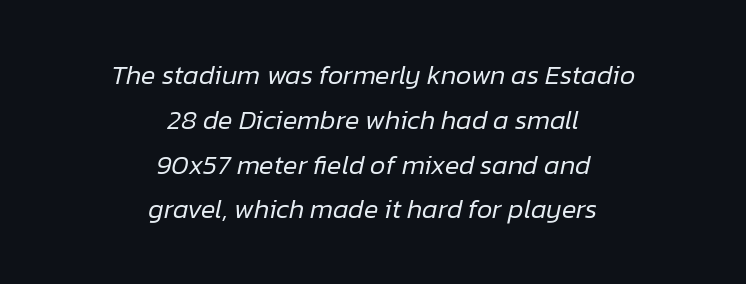
Standard letterfit; no display-style spreading of the glyphs. Each line is balanced around a shared central axis. If you drew a line through each stem, it would be angled. A typesetter would call this leading conventional body-copy spacing.
